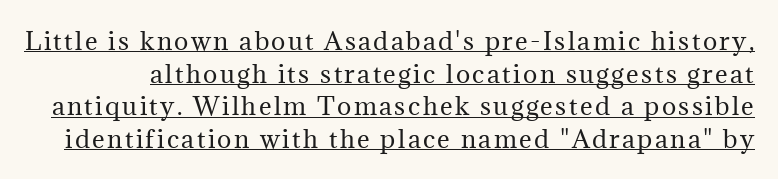
The image shows 24 px text type, upright; set normal line spacing (1.36x), underlined.
